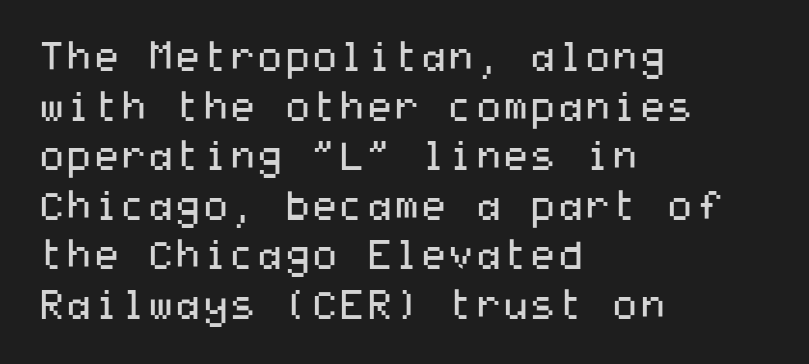
The passage shown is typeset with a sans-serif family. Compared with typical body copy, the letter spacing here is the same. No chunkiness to these letters — they're not bold. Leftover space on each line is placed entirely after the last word. Just letters on the line, the space beneath them empty. Is there much room between lines? A standard amount, neither cramped nor airy.
